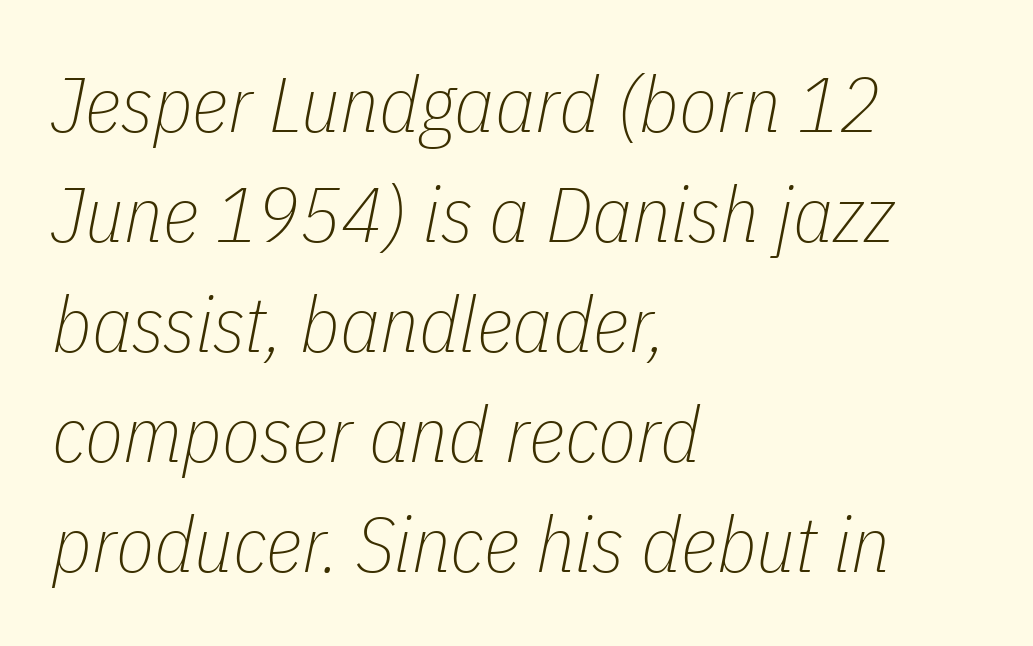
Q: Is the text bold? A: No.
Q: Is the text italic (slanted)? A: Yes, it leans right by about 11 degrees.
Q: Is the text underlined? A: No.
Q: How is the paragraph aligned? A: Left-aligned.
Q: Is the spacing between letters normal or unusually wide? A: Normal.
Q: Is the spacing between lines tight, normal or loose? A: Normal.
Q: Width (condensed, normal, or wide)? A: Condensed.
Q: Stroke contrast? A: Low.
Q: x-height? A: Medium.
Q: Monospaced? A: No.
